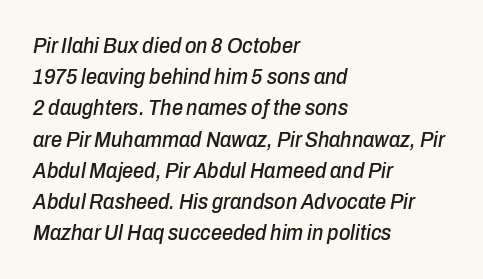
Compared with a centered layout, this one pins lines to the left instead. Nothing unusual about the tracking: characters are spaced as the font intends. Type without underlining. When letters slant like this, we call the style italic. Horizontal bands of white between lines are of average thickness.
